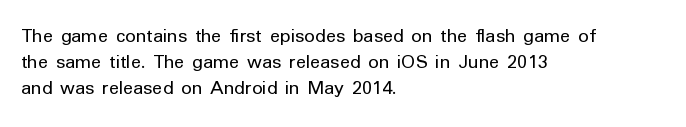
{"italic": "no", "bold": "no", "underline": "no", "align": "left", "line_spacing": "normal", "line_spacing_ratio": 1.25, "letter_spacing": "normal", "letter_spacing_em": 0.0, "glyph_px": 21}
